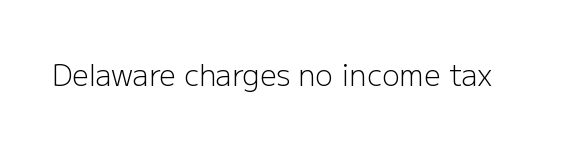
The image shows 29 px light sans-serif type, upright; set normal letter spacing, not underlined; low stroke contrast and a medium x-height.
